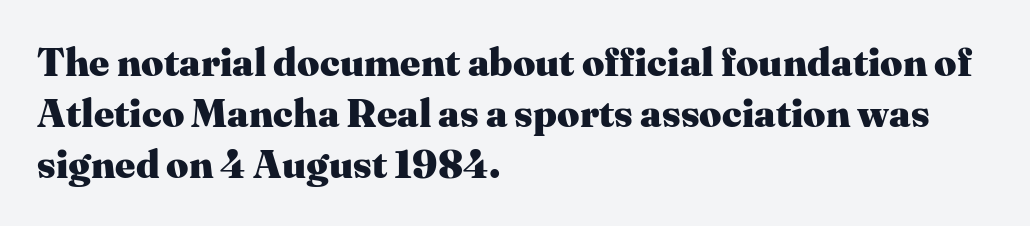
The image shows 39 px heavy serif type, upright; set left-aligned, normal line spacing (1.31x), normal letter spacing, not underlined; medium stroke contrast and a medium x-height.
